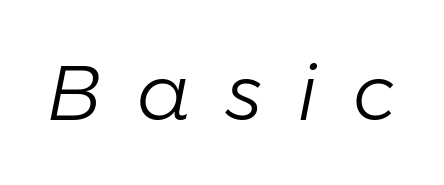
Posture: slanted. Heaviness? Minimal to ordinary, like unemphasized prose. Looks like regular typesetting: each glyph gets only the width it needs. Descenders are the only things crossing below the line.
